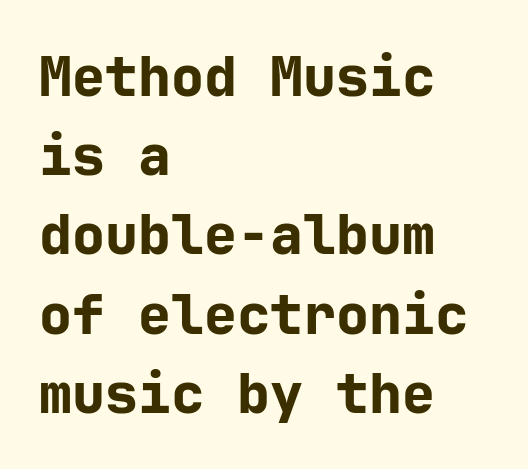
Q: Is the text bold? A: Yes.
Q: Is the text italic (slanted)? A: No, it is upright.
Q: Is the typeface a serif or a sans-serif typeface? A: Sans-serif.
Q: Is the text underlined? A: No.
Q: How is the paragraph aligned? A: Left-aligned.
Q: Is the spacing between letters normal or unusually wide? A: Normal.
Q: Is the spacing between lines tight, normal or loose? A: Normal.
Q: Width (condensed, normal, or wide)? A: Normal.
Q: Stroke contrast? A: Low.
Q: x-height? A: Medium.
